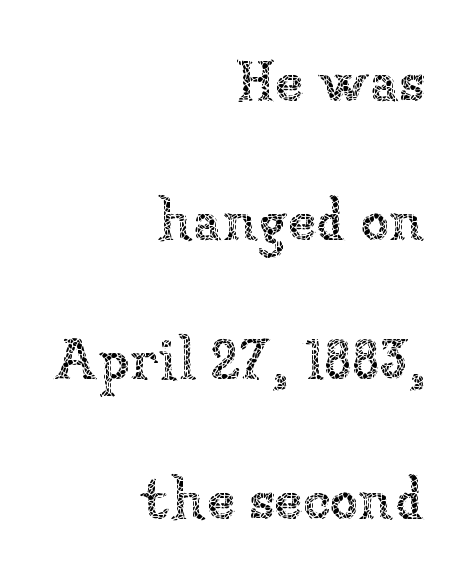
{"italic": "no", "bold": "no", "weight": "thin", "width": "normal", "stroke_contrast": "low", "x_height": "medium", "monospaced": "no", "underline": "no", "align": "right", "line_spacing": "loose", "line_spacing_ratio": 2.4, "letter_spacing": "normal", "letter_spacing_em": 0.0, "glyph_px": 58}
